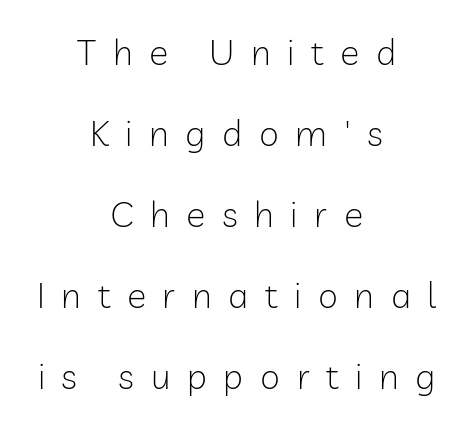
Q: Is the text bold? A: No.
Q: Is the text italic (slanted)? A: No, it is upright.
Q: Is the typeface a serif or a sans-serif typeface? A: Sans-serif.
Q: Is the text underlined? A: No.
Q: How is the paragraph aligned? A: Centered.
Q: Is the spacing between letters normal or unusually wide? A: Unusually wide.
Q: Is the spacing between lines tight, normal or loose? A: Loose.
Q: Width (condensed, normal, or wide)? A: Normal.
Q: Stroke contrast? A: Low.
Q: x-height? A: Medium.
Q: Monospaced? A: No.
